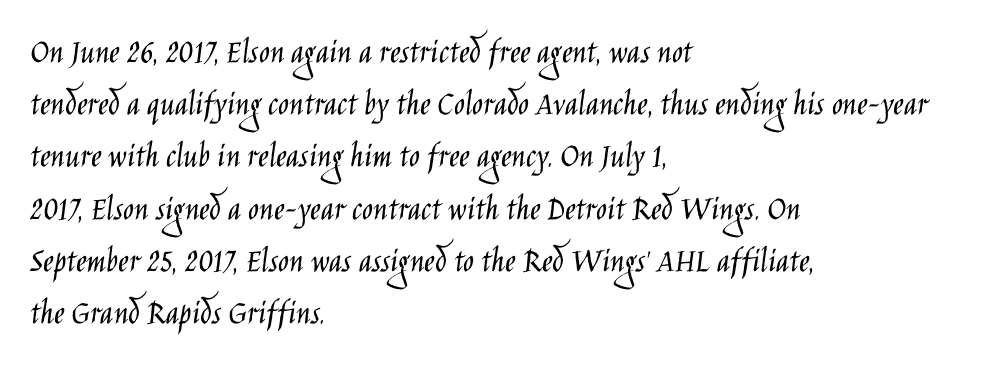
This sample has the flowing, uneven cadence of proportional lettering. Each line starts at the same left margin while the right side varies. Glance below the letters and you will spot only blank space. Reading down the column, the eye jumps a familiar distance to each next line. The letters sit at their default tracking, neither squeezed nor spread.
